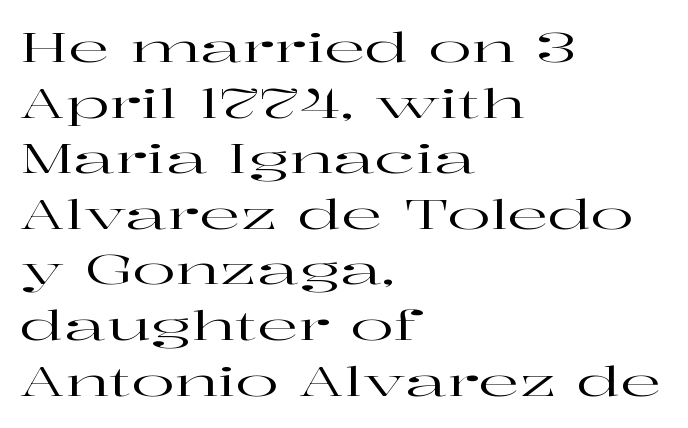
The image shows 40 px wide serif type, upright; set left-aligned, normal line spacing (1.39x), normal letter spacing, not underlined; high stroke contrast and a medium x-height.
